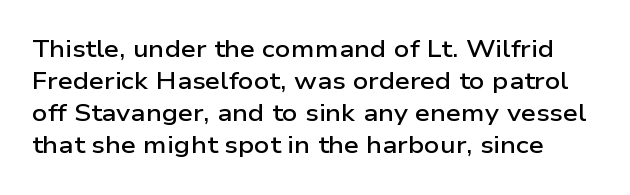
{"italic": "no", "bold": "semi", "underline": "no", "line_spacing": "normal", "line_spacing_ratio": 1.34, "letter_spacing": "normal", "letter_spacing_em": 0.0, "glyph_px": 24}
